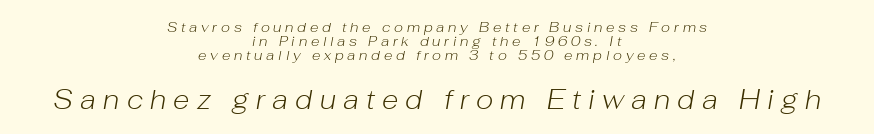
{"italic": "yes", "lean": "right", "slant_degrees": 10, "bold": "no", "underline": "no", "align": "center", "line_spacing": "tight", "line_spacing_ratio": 1.0, "letter_spacing": "wide", "letter_spacing_em": 0.27, "larger_block": "second", "size_ratio": 1.93, "glyph_px": 27}
